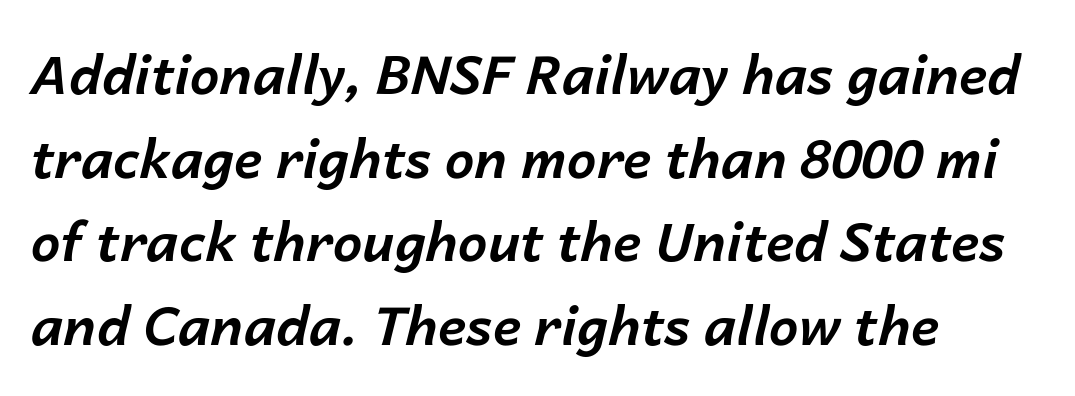
Q: Is the text bold? A: Yes.
Q: Is the text italic (slanted)? A: Yes, it leans right by about 14 degrees.
Q: Is the text underlined? A: No.
Q: How is the paragraph aligned? A: Left-aligned.
Q: Is the spacing between letters normal or unusually wide? A: Normal.
Q: Is the spacing between lines tight, normal or loose? A: Normal.
Q: Width (condensed, normal, or wide)? A: Normal.
Q: Stroke contrast? A: Low.
Q: x-height? A: Medium.
Q: Monospaced? A: No.
